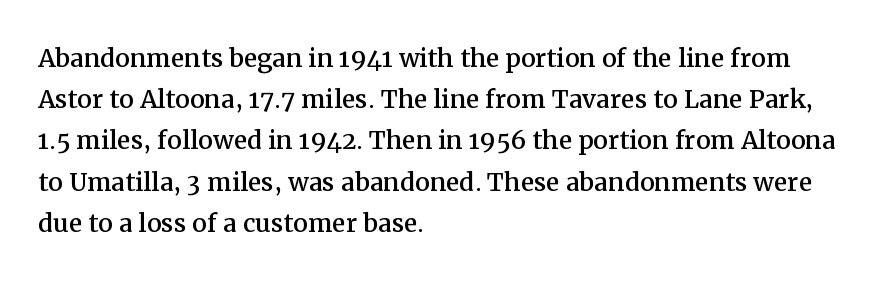
Old-style or modern, the face here clearly has serifs. Horizontal bands of white between lines are of average thickness. The letters advance in unequal steps, a hallmark of proportional type. Caption: multi-line text, flush left, ragged right.
